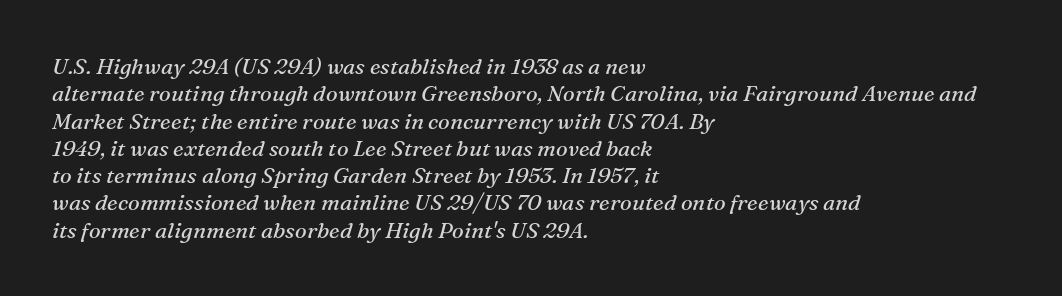
{"italic": "yes", "lean": "right", "slant_degrees": 16, "bold": "no", "underline": "no", "align": "left", "line_spacing_ratio": 1.24, "letter_spacing": "normal", "letter_spacing_em": 0.0, "glyph_px": 22}
